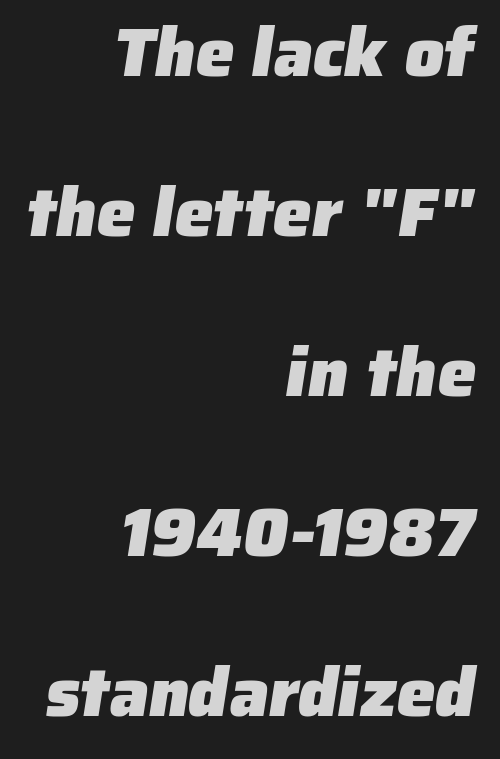
{"serif": "no", "bold": "yes", "weight": "heavy", "width": "normal", "stroke_contrast": "low", "x_height": "medium", "monospaced": "no", "underline": "no", "align": "right", "line_spacing": "loose", "line_spacing_ratio": 2.32, "letter_spacing": "normal", "letter_spacing_em": 0.0, "glyph_px": 69}
